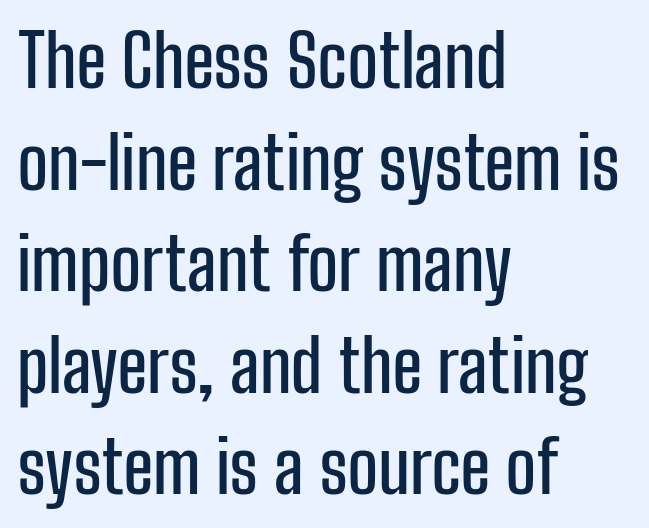
Q: Is the text italic (slanted)? A: No, it is upright.
Q: Is the typeface a serif or a sans-serif typeface? A: Sans-serif.
Q: Is the text underlined? A: No.
Q: How is the paragraph aligned? A: Left-aligned.
Q: Is the spacing between letters normal or unusually wide? A: Normal.
Q: Is the spacing between lines tight, normal or loose? A: Normal.
Q: Width (condensed, normal, or wide)? A: Condensed.
Q: Stroke contrast? A: Low.
Q: x-height? A: Medium.
Q: Monospaced? A: No.
